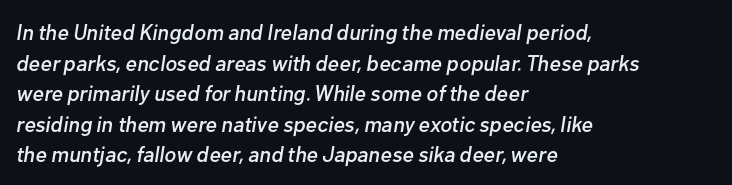
In terms of letterspacing, this is plain default setting. The lettering tilts uniformly, giving the passage an italic look. The space between consecutive lines is moderate. The specimen omits any rule beneath the text block's lines.
